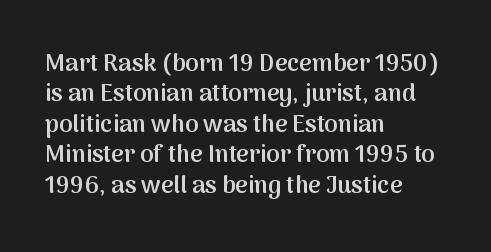
{"italic": "no", "bold": "semi", "underline": "no", "align": "left", "line_spacing": "normal", "line_spacing_ratio": 1.27, "letter_spacing": "normal", "letter_spacing_em": 0.0, "glyph_px": 24}
